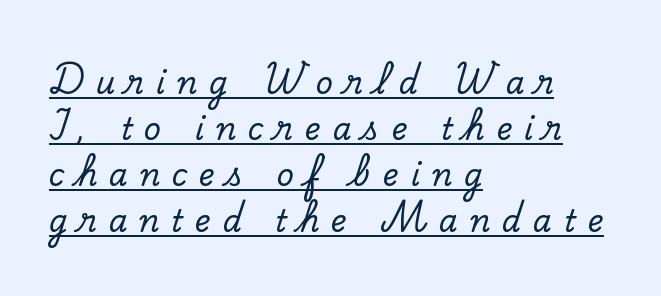
{"serif": "yes", "width": "normal", "stroke_contrast": "low", "x_height": "small", "monospaced": "no", "underline": "yes", "align": "left", "line_spacing": "normal", "line_spacing_ratio": 1.53, "letter_spacing": "wide", "letter_spacing_em": 0.4, "glyph_px": 30}
